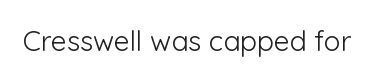
{"serif": "no", "italic": "no", "bold": "no", "weight": "light", "width": "normal", "stroke_contrast": "low", "x_height": "medium", "monospaced": "no", "underline": "no", "letter_spacing": "normal", "letter_spacing_em": 0.0, "glyph_px": 28}
